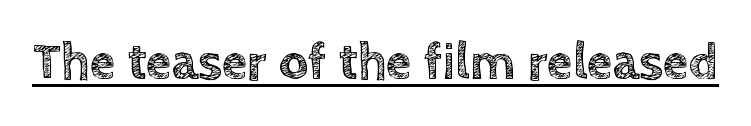
{"italic": "no", "width": "normal", "x_height": "large", "monospaced": "no", "underline": "yes", "letter_spacing": "normal", "letter_spacing_em": 0.0, "glyph_px": 52}
